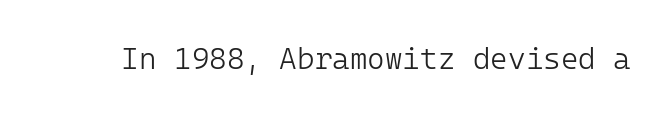
The image shows 30 px light sans-serif type, upright; set normal letter spacing, not underlined; low stroke contrast and a medium x-height.
